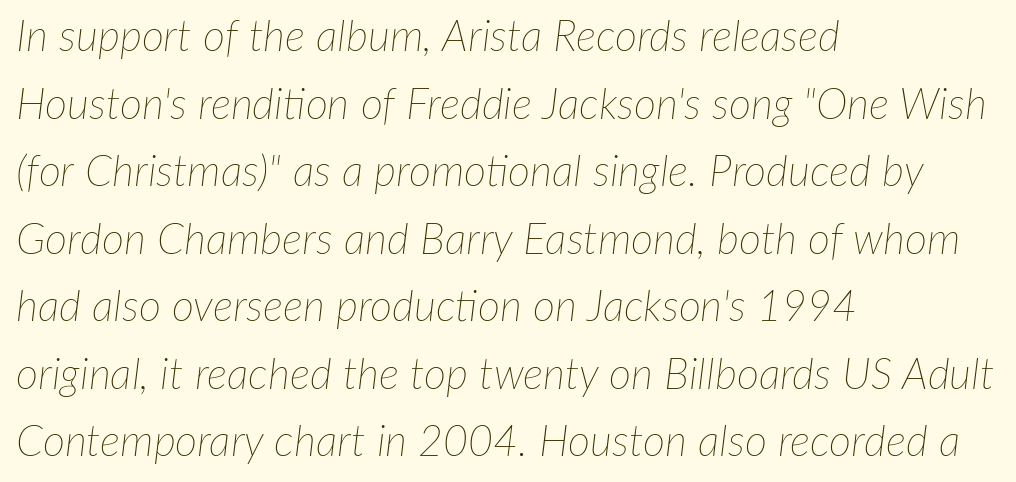
The image shows 43 px thin type, italic (leaning right); set left-aligned, normal line spacing (1.57x), normal letter spacing, not underlined; low stroke contrast and a medium x-height.
